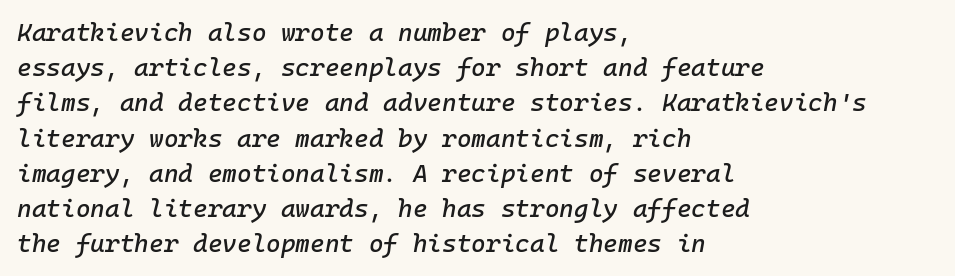
Q: Is the text italic (slanted)? A: Yes, it leans right by about 10 degrees.
Q: Is the text underlined? A: No.
Q: How is the paragraph aligned? A: Left-aligned.
Q: Is the spacing between letters normal or unusually wide? A: Normal.
Q: Is the spacing between lines tight, normal or loose? A: Normal.
